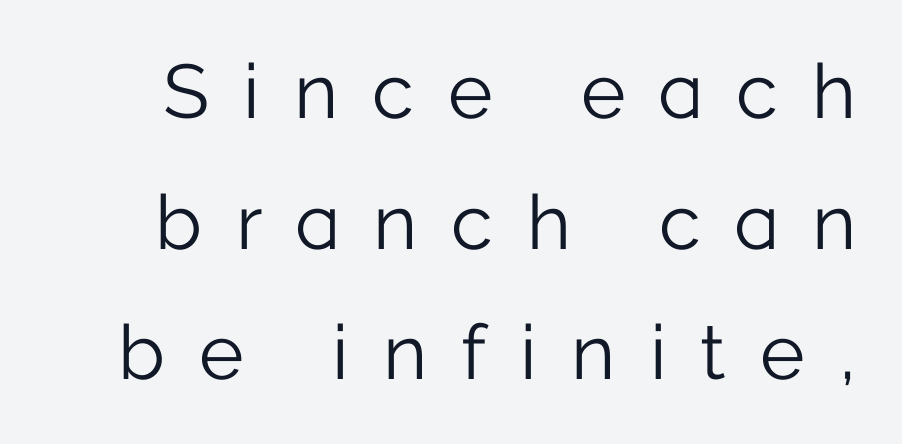
Q: Is the text bold? A: No.
Q: Is the text italic (slanted)? A: No, it is upright.
Q: Is the typeface a serif or a sans-serif typeface? A: Sans-serif.
Q: Is the text underlined? A: No.
Q: Is the spacing between letters normal or unusually wide? A: Unusually wide.
Q: Width (condensed, normal, or wide)? A: Normal.
Q: Stroke contrast? A: Low.
Q: x-height? A: Medium.
Q: Monospaced? A: No.
